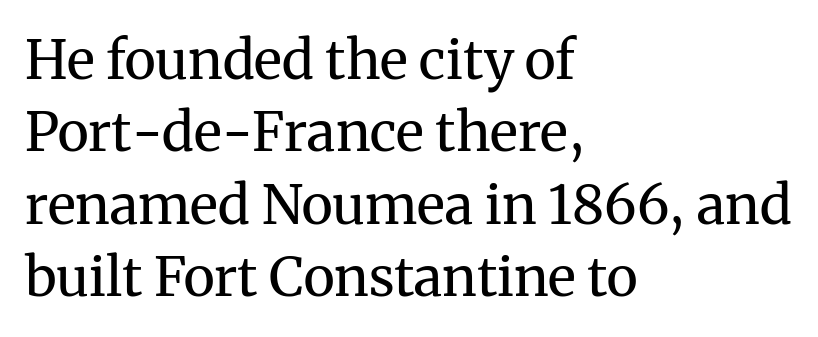
{"serif": "yes", "italic": "no", "bold": "no", "weight": "regular", "width": "normal", "stroke_contrast": "medium", "x_height": "medium", "monospaced": "no", "underline": "no", "align": "left", "line_spacing": "normal", "line_spacing_ratio": 1.34, "letter_spacing": "normal", "letter_spacing_em": 0.0, "glyph_px": 54}
